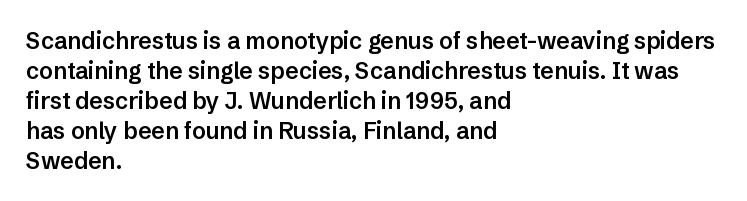
Q: Is the text bold? A: Semi-bold.
Q: Is the text italic (slanted)? A: No, it is upright.
Q: Is the text underlined? A: No.
Q: How is the paragraph aligned? A: Left-aligned.
Q: Is the spacing between letters normal or unusually wide? A: Normal.
Q: Is the spacing between lines tight, normal or loose? A: Normal.
